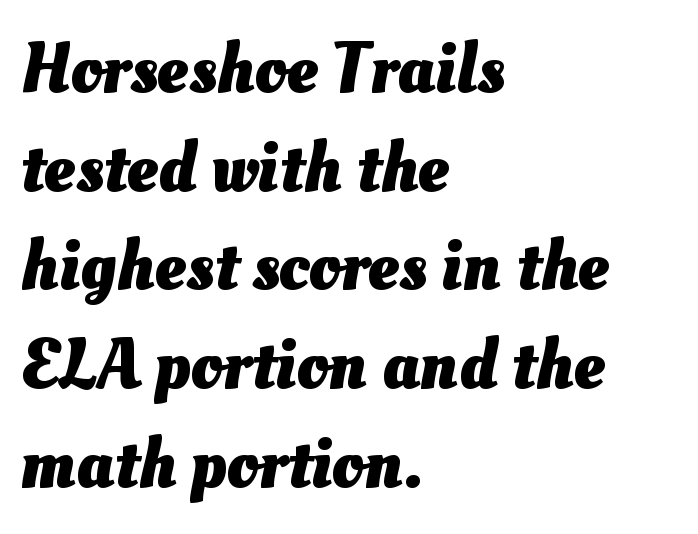
Q: Is the text bold? A: Yes.
Q: Is the text underlined? A: No.
Q: How is the paragraph aligned? A: Left-aligned.
Q: Is the spacing between letters normal or unusually wide? A: Normal.
Q: Is the spacing between lines tight, normal or loose? A: Normal.
Q: Width (condensed, normal, or wide)? A: Normal.
Q: Stroke contrast? A: Medium.
Q: x-height? A: Small.
Q: Monospaced? A: No.
